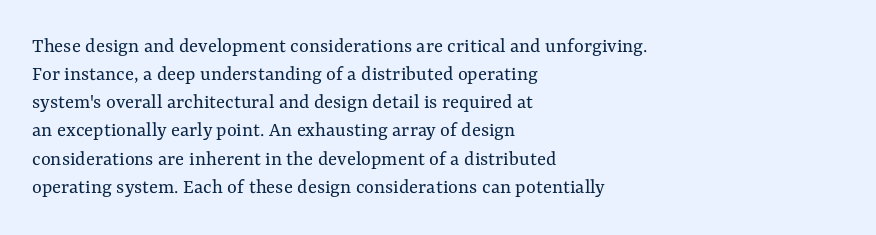
Visually the block forms a straight wall on the left and a jagged coastline on the right. Style check: upright. Bold? No — there's no thickening of the strokes. Notice how descenders clear the ascenders below comfortably — that's standard leading. Each word holds together tightly as a unit, with standard inter-letter gaps.
